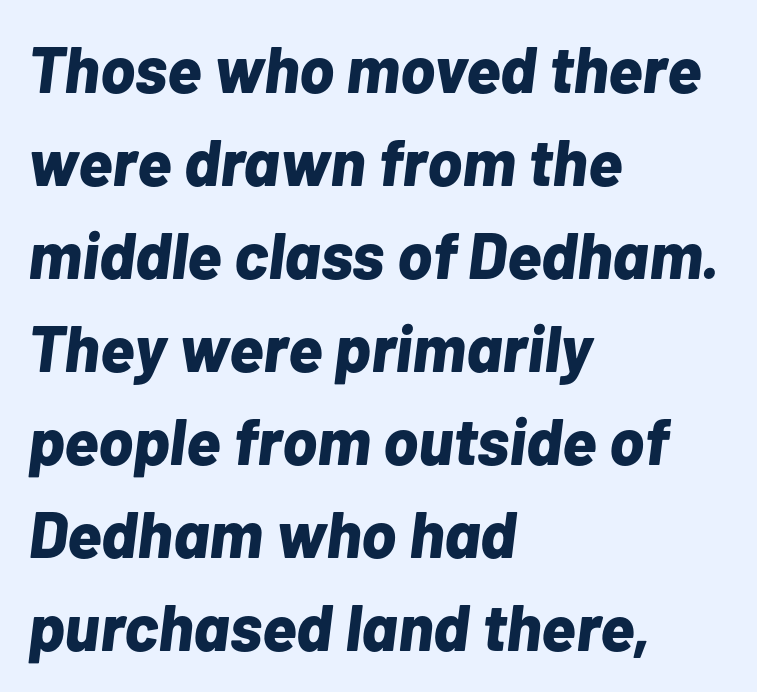
Q: Is the text bold? A: Yes.
Q: Is the text italic (slanted)? A: Yes, it leans right by about 7 degrees.
Q: Is the text underlined? A: No.
Q: How is the paragraph aligned? A: Left-aligned.
Q: Is the spacing between letters normal or unusually wide? A: Normal.
Q: Is the spacing between lines tight, normal or loose? A: Normal.
Q: Width (condensed, normal, or wide)? A: Normal.
Q: Stroke contrast? A: Low.
Q: x-height? A: Medium.
Q: Monospaced? A: No.
